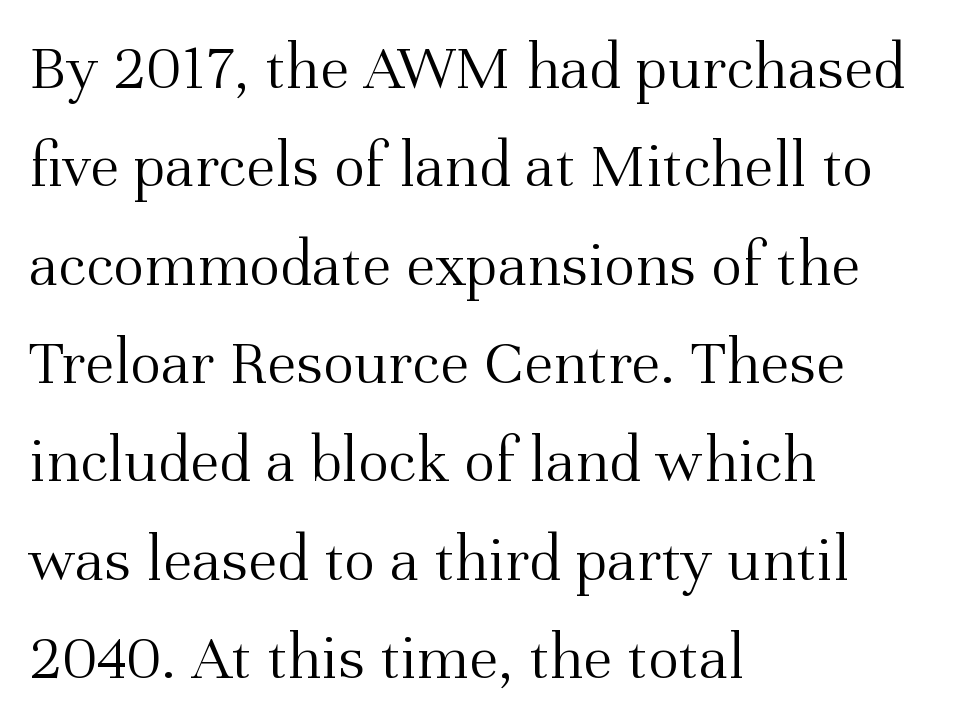
Q: Is the text bold? A: No.
Q: Is the text italic (slanted)? A: No, it is upright.
Q: Is the typeface a serif or a sans-serif typeface? A: Serif.
Q: Is the text underlined? A: No.
Q: How is the paragraph aligned? A: Left-aligned.
Q: Is the spacing between letters normal or unusually wide? A: Normal.
Q: Is the spacing between lines tight, normal or loose? A: Normal.
Q: Width (condensed, normal, or wide)? A: Normal.
Q: Stroke contrast? A: Medium.
Q: x-height? A: Medium.
Q: Monospaced? A: No.
